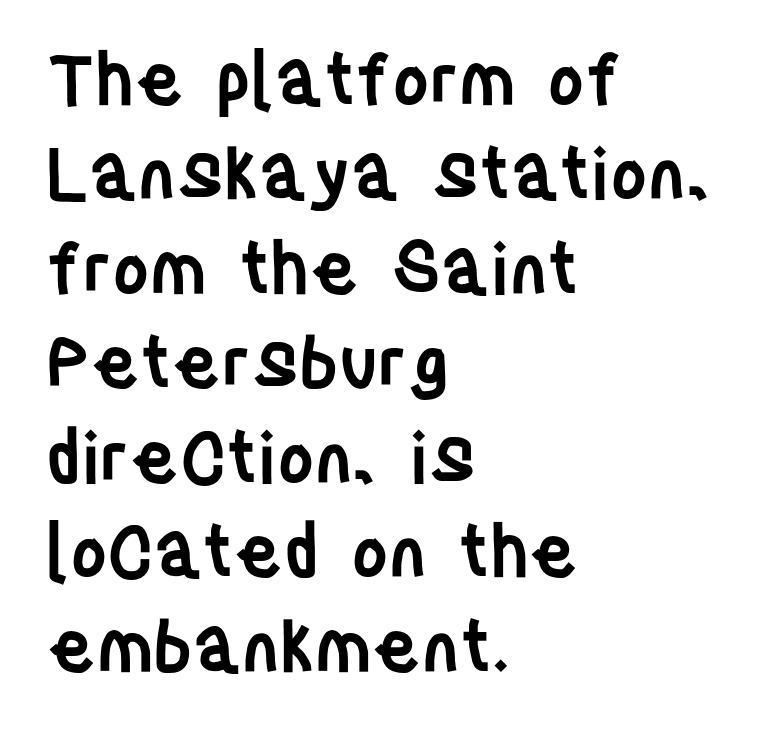
The image shows 71 px semibold, condensed sans-serif type, upright; set left-aligned, normal line spacing (1.33x), normal letter spacing, not underlined; low stroke contrast and a large x-height.
